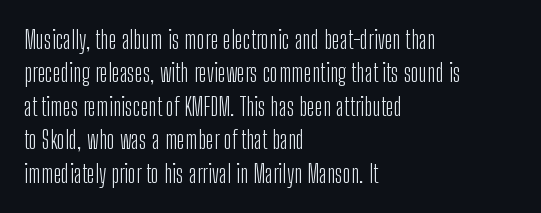
{"italic": "no", "bold": "no", "underline": "no", "align": "left", "line_spacing": "normal", "line_spacing_ratio": 1.34, "letter_spacing": "normal", "letter_spacing_em": 0.0, "glyph_px": 25}
